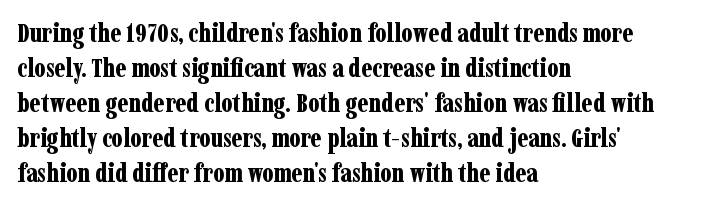
The image shows 26 px bold type, upright; set left-aligned, normal line spacing (1.35x), normal letter spacing, not underlined.
